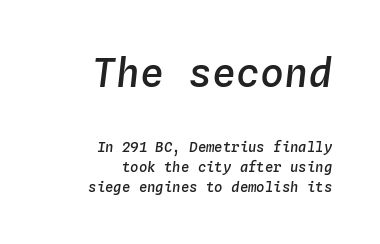
The image shows 40 px semibold type, italic (leaning right), monospaced; set right-aligned, normal line spacing (1.44x), normal letter spacing, not underlined; the first (top) block is 2.86x larger; low stroke contrast and a medium x-height.
